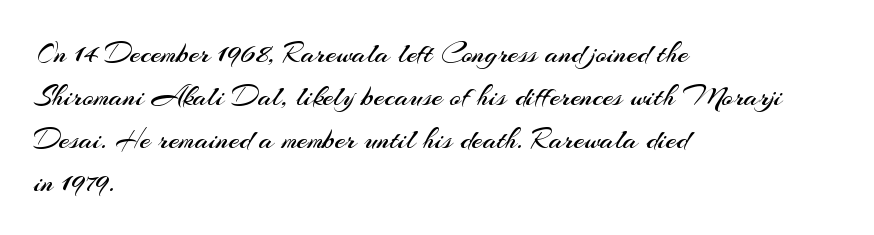
Q: Is the text bold? A: No.
Q: Is the text italic (slanted)? A: Yes.
Q: Is the typeface a serif or a sans-serif typeface? A: Sans-serif.
Q: Is the text underlined? A: No.
Q: How is the paragraph aligned? A: Left-aligned.
Q: Is the spacing between letters normal or unusually wide? A: Normal.
Q: Is the spacing between lines tight, normal or loose? A: Normal.
Q: Width (condensed, normal, or wide)? A: Normal.
Q: Stroke contrast? A: Medium.
Q: x-height? A: Small.
Q: Monospaced? A: No.
